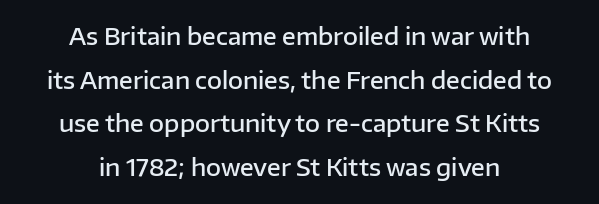
The glyphs have the mass of a demibold cut, below bold. Ascenders rise straight up at ninety degrees. Line starts and ends both wander, symmetrically. You could call the tracking neutral — neither tight nor loose. Notice the wide empty band between every row — that's loose leading.
